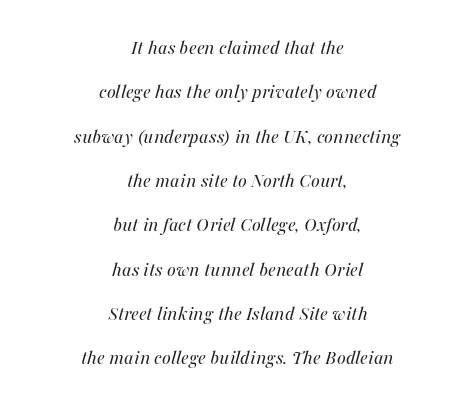
The image shows 21 px text type, italic (leaning right); set centered, loose line spacing (2.11x), normal letter spacing, not underlined.
